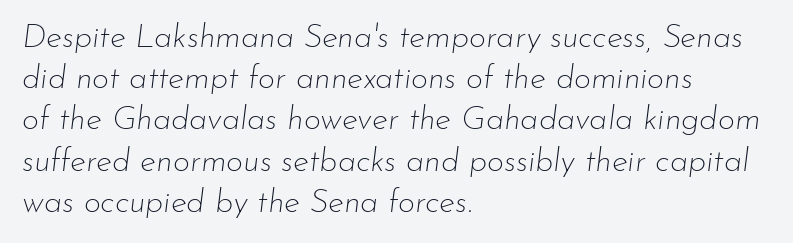
The image shows 33 px thin type, italic (leaning right); set left-aligned, normal line spacing (1.25x), normal letter spacing, not underlined; low stroke contrast and a small x-height.
